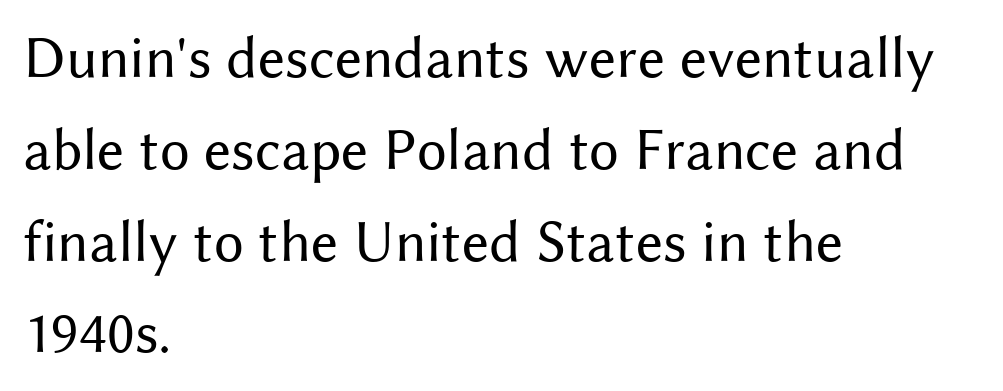
{"serif": "no", "italic": "no", "bold": "no", "weight": "regular", "width": "normal", "stroke_contrast": "medium", "x_height": "medium", "monospaced": "no", "underline": "no", "align": "left", "line_spacing": "normal", "line_spacing_ratio": 1.53, "letter_spacing": "normal", "letter_spacing_em": 0.0, "glyph_px": 60}
